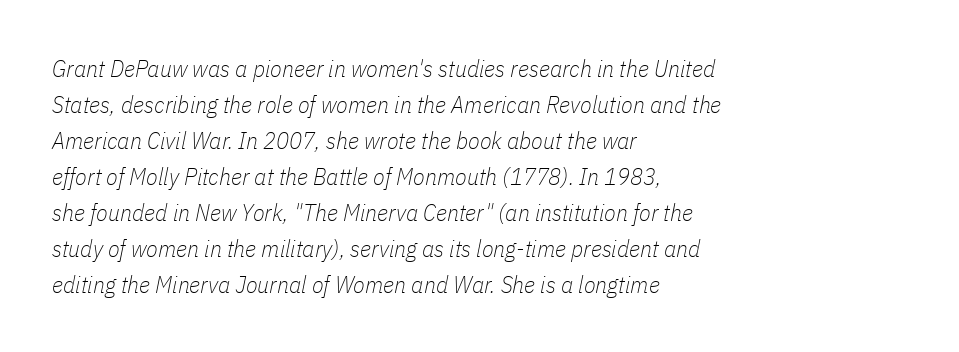
Is the block centered? No — it sits flush against the left margin. The rows are spaced the way most documents space them. On a weight scale, this lands at 450 or below. Tall strokes in this sample are angled rather than plumb.
